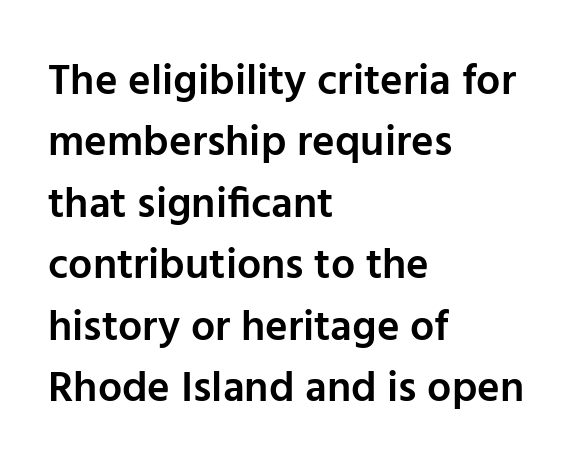
The image shows 43 px semibold sans-serif type, upright; set left-aligned, normal line spacing (1.43x), normal letter spacing, not underlined; low stroke contrast and a medium x-height.
